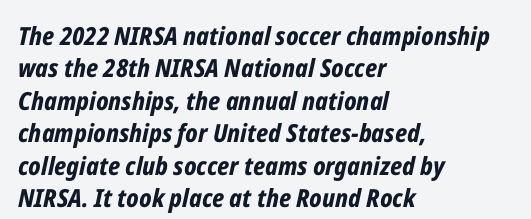
Q: Is the text bold? A: Yes.
Q: Is the text italic (slanted)? A: Yes, it leans right by about 12 degrees.
Q: Is the text underlined? A: No.
Q: How is the paragraph aligned? A: Left-aligned.
Q: Is the spacing between letters normal or unusually wide? A: Normal.
Q: Is the spacing between lines tight, normal or loose? A: Normal.
